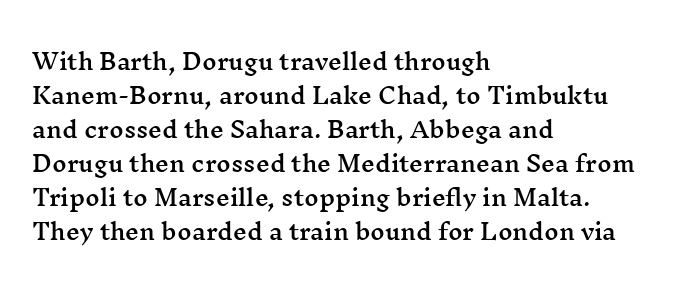
Students, observe: this is what conventionally led text looks like. This sample uses an upright cut, with every glyph sitting square on the baseline. A clean baseline with only descenders dipping below it. Each word holds together tightly as a unit, with standard inter-letter gaps.
